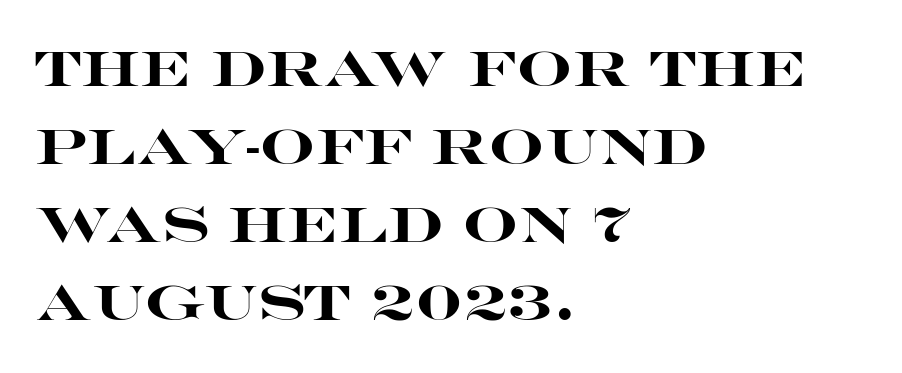
{"italic": "no", "bold": "yes", "weight": "heavy", "width": "wide", "stroke_contrast": "high", "x_height": "large", "monospaced": "no", "underline": "no", "align": "left", "line_spacing": "normal", "line_spacing_ratio": 1.59, "letter_spacing": "normal", "letter_spacing_em": 0.0, "glyph_px": 49}
